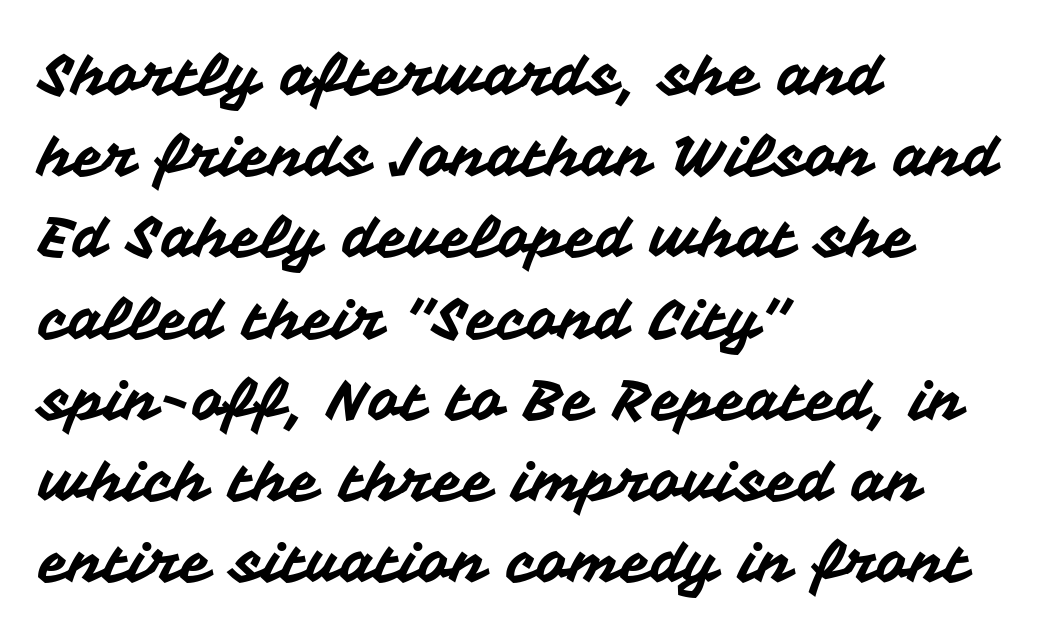
The image shows 56 px sans-serif type; set left-aligned, normal line spacing (1.45x), normal letter spacing, not underlined; medium stroke contrast and a medium x-height.
